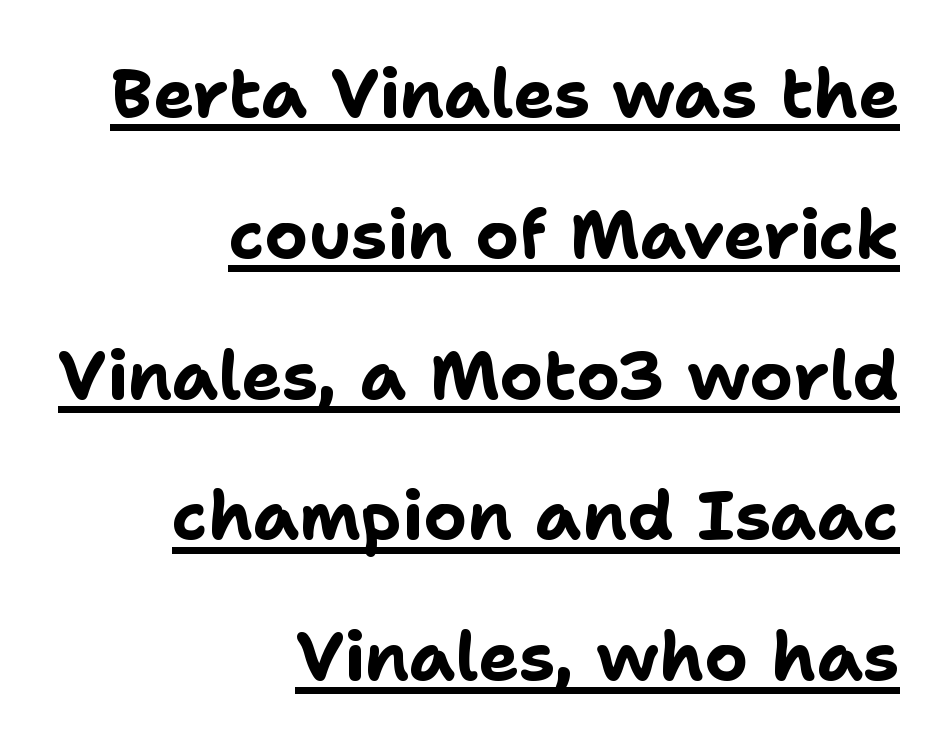
{"serif": "no", "italic": "no", "bold": "yes", "weight": "bold", "width": "normal", "stroke_contrast": "low", "x_height": "medium", "monospaced": "no", "underline": "yes", "align": "right", "line_spacing": "loose", "line_spacing_ratio": 2.07, "letter_spacing": "normal", "letter_spacing_em": 0.0, "glyph_px": 68}
